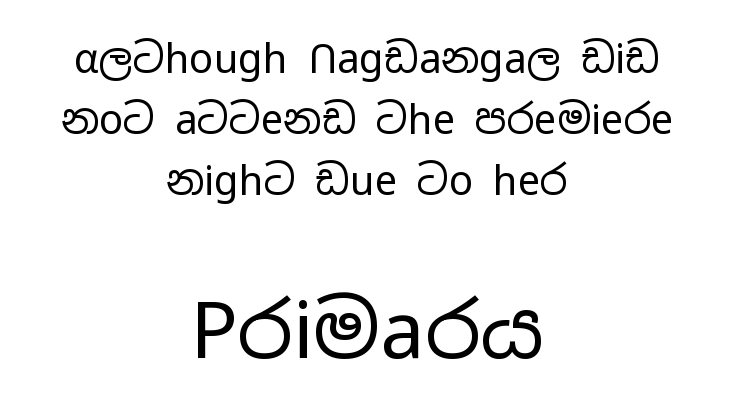
Q: Is the text bold? A: No.
Q: Is the text italic (slanted)? A: No, it is upright.
Q: Is the typeface a serif or a sans-serif typeface? A: Sans-serif.
Q: Is the text underlined? A: No.
Q: How is the paragraph aligned? A: Centered.
Q: Is the spacing between letters normal or unusually wide? A: Normal.
Q: Is the spacing between lines tight, normal or loose? A: Normal.
Q: Which block of text is set in a larger size, the first (top) or the second (bottom)? A: The second (bottom) one.
Q: Width (condensed, normal, or wide)? A: Wide.
Q: Stroke contrast? A: Low.
Q: x-height? A: Medium.
Q: Monospaced? A: No.
